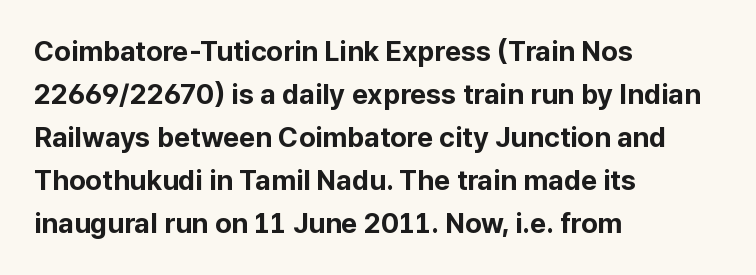
Q: Is the text bold? A: Yes.
Q: Is the text italic (slanted)? A: No, it is upright.
Q: Is the typeface a serif or a sans-serif typeface? A: Sans-serif.
Q: Is the text underlined? A: No.
Q: How is the paragraph aligned? A: Left-aligned.
Q: Is the spacing between letters normal or unusually wide? A: Normal.
Q: Is the spacing between lines tight, normal or loose? A: Normal.
Q: Width (condensed, normal, or wide)? A: Normal.
Q: Stroke contrast? A: Low.
Q: x-height? A: Medium.
Q: Monospaced? A: No.
